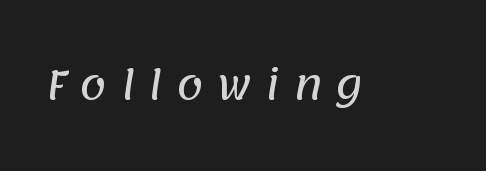
Q: Is the typeface a serif or a sans-serif typeface? A: Sans-serif.
Q: Is the text underlined? A: No.
Q: Is the spacing between letters normal or unusually wide? A: Unusually wide.
Q: Width (condensed, normal, or wide)? A: Normal.
Q: Stroke contrast? A: Low.
Q: x-height? A: Large.
Q: Monospaced? A: No.
